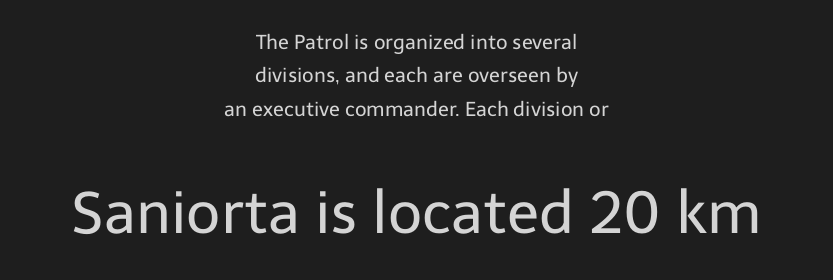
Q: Is the text bold? A: No.
Q: Is the text italic (slanted)? A: No, it is upright.
Q: Is the typeface a serif or a sans-serif typeface? A: Sans-serif.
Q: Is the text underlined? A: No.
Q: How is the paragraph aligned? A: Centered.
Q: Is the spacing between letters normal or unusually wide? A: Normal.
Q: Is the spacing between lines tight, normal or loose? A: Normal.
Q: Which block of text is set in a larger size, the first (top) or the second (bottom)? A: The second (bottom) one.
Q: Width (condensed, normal, or wide)? A: Normal.
Q: Stroke contrast? A: Low.
Q: x-height? A: Medium.
Q: Monospaced? A: No.
